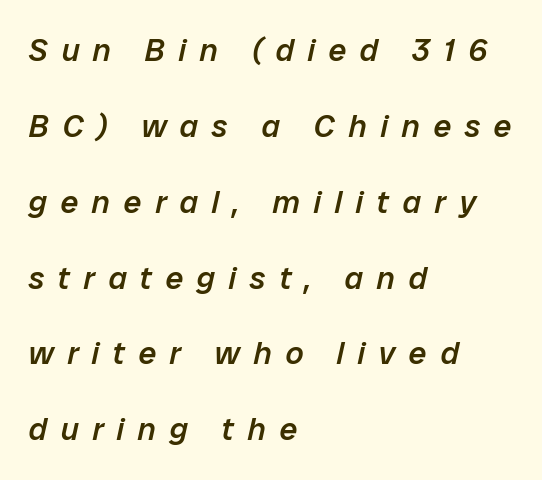
Here the designer chose a conventional face with non-uniform glyph widths. These lines have a slow, spaced-out rhythm from letter to letter. If you drew a ruler down the left edge, every line would touch it. Slightly chunky letters — semibold, I'd say, not full bold. There's an unmistakable incline to the writing here. The lines are spread far apart with generous leading.
